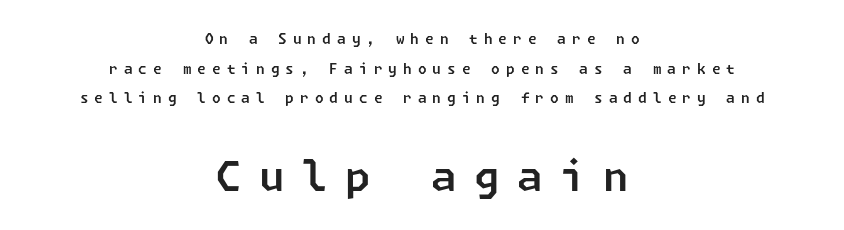
{"serif": "no", "width": "normal", "stroke_contrast": "low", "x_height": "medium", "underline": "no", "align": "center", "line_spacing": "loose", "line_spacing_ratio": 2.12, "letter_spacing": "wide", "letter_spacing_em": 0.43, "larger_block": "second", "size_ratio": 2.93, "glyph_px": 41}
